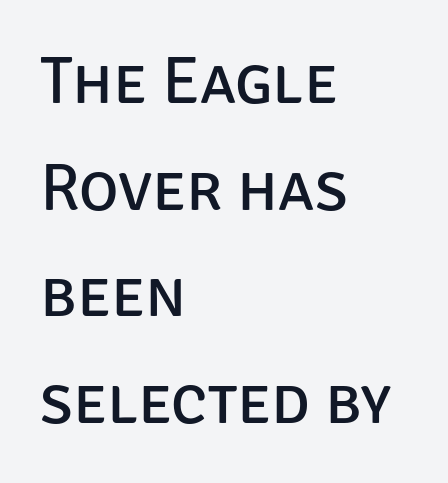
The image shows 67 px regular-weight sans-serif type, upright; set left-aligned, normal line spacing (1.59x), normal letter spacing, not underlined; low stroke contrast and a large x-height.
